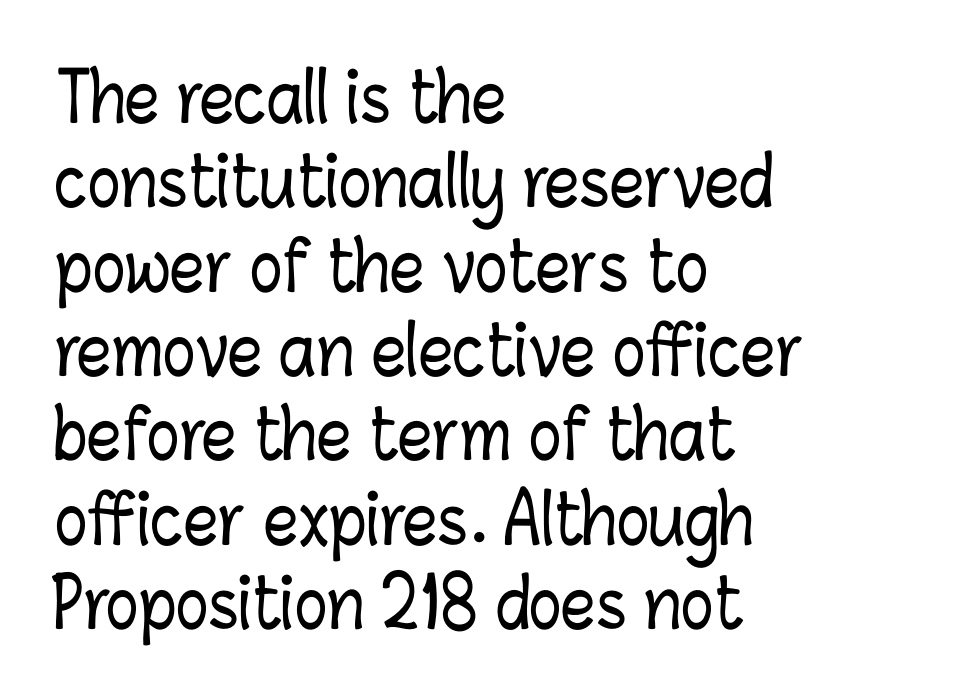
Q: Is the text italic (slanted)? A: No, it is upright.
Q: Is the text underlined? A: No.
Q: How is the paragraph aligned? A: Left-aligned.
Q: Is the spacing between letters normal or unusually wide? A: Normal.
Q: Width (condensed, normal, or wide)? A: Condensed.
Q: Stroke contrast? A: Low.
Q: x-height? A: Medium.
Q: Monospaced? A: No.
